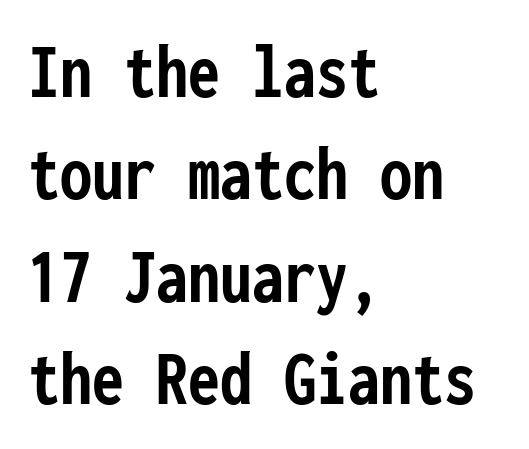
Q: Is the text bold? A: Yes.
Q: Is the text italic (slanted)? A: No, it is upright.
Q: Is the typeface a serif or a sans-serif typeface? A: Sans-serif.
Q: Is the text underlined? A: No.
Q: How is the paragraph aligned? A: Left-aligned.
Q: Is the spacing between letters normal or unusually wide? A: Normal.
Q: Is the spacing between lines tight, normal or loose? A: Normal.
Q: Width (condensed, normal, or wide)? A: Condensed.
Q: Stroke contrast? A: Low.
Q: x-height? A: Medium.
Q: Monospaced? A: Yes.
